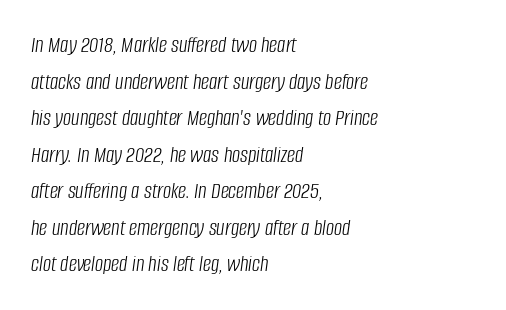
{"italic": "yes", "lean": "right", "slant_degrees": 8, "bold": "no", "underline": "no", "align": "left", "line_spacing": "normal", "line_spacing_ratio": 1.59, "letter_spacing": "normal", "letter_spacing_em": 0.0, "glyph_px": 23}
